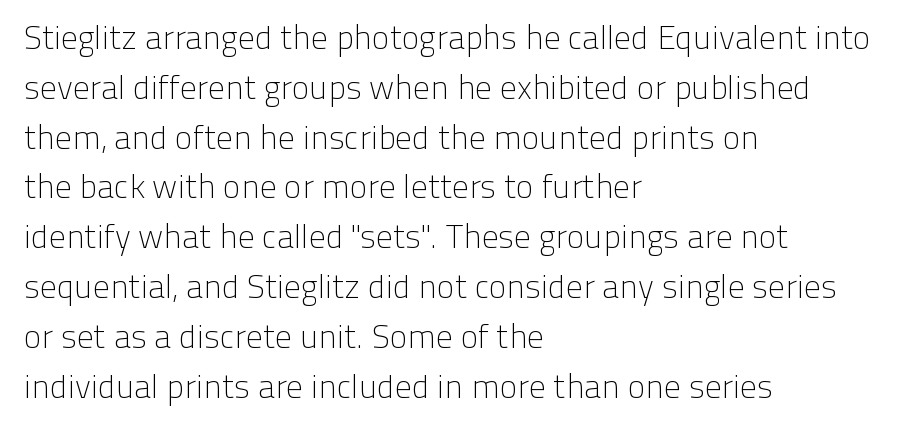
Just letters on the line, the space beneath them empty. Left-aligned paragraph, ragged on the right. No italicization has been applied; the sample stays upright. This sample uses a sans-serif face. Heaviness? Minimal to ordinary, like unemphasized prose.
